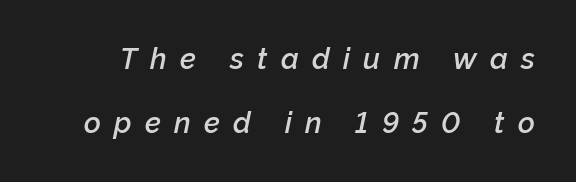
Varying glyph widths throughout — classic text-font behaviour. Horizontal bands of white between lines are thick stripes. Looking at the ascenders, they clearly lean. This rendering features lettering with no underline. Honestly, the letter spacing is so wide it's the main thing you notice. The sample has been set in demibold, a notch under bold.
